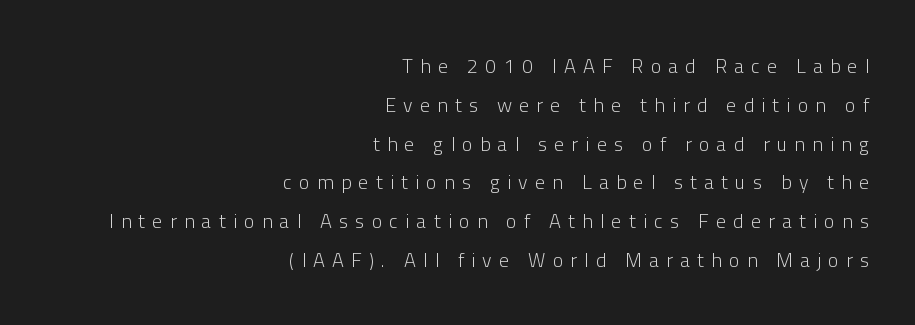
{"italic": "no", "bold": "no", "underline": "no", "align": "right", "line_spacing": "loose", "line_spacing_ratio": 1.94, "letter_spacing": "wide", "letter_spacing_em": 0.36, "glyph_px": 20}
